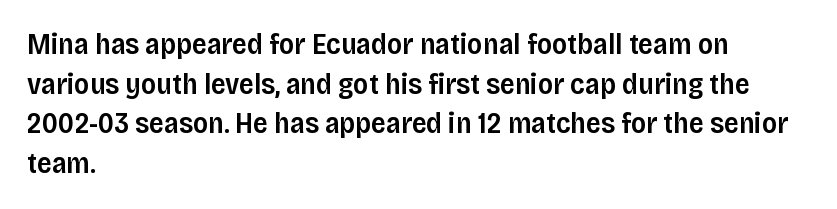
{"serif": "no", "italic": "no", "bold": "semi", "weight": "semibold", "width": "normal", "stroke_contrast": "low", "x_height": "large", "monospaced": "no", "underline": "no", "align": "left", "line_spacing": "normal", "line_spacing_ratio": 1.37, "letter_spacing": "normal", "letter_spacing_em": 0.0, "glyph_px": 29}
